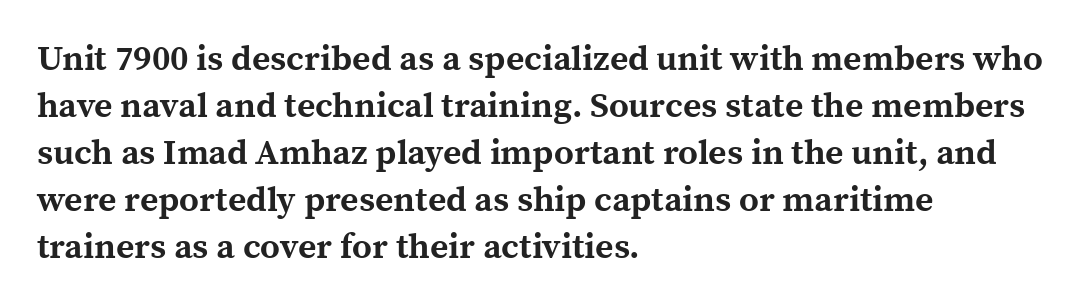
The image shows 35 px bold serif type, upright; set left-aligned, normal line spacing (1.34x), normal letter spacing, not underlined; a medium x-height.
